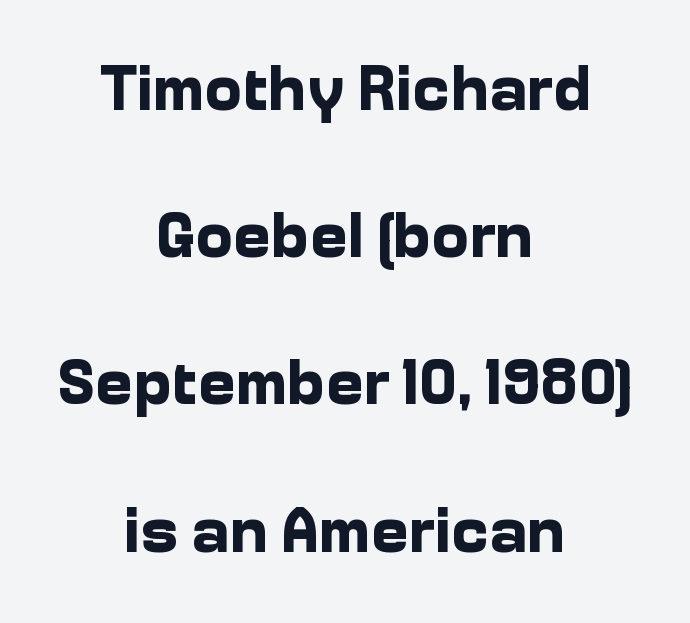
This sample has the flowing, uneven cadence of proportional lettering. You can tell it's not italic because the verticals are truly vertical. Rows of type keep a wide berth in the vertical direction. Does the copy run flush right? No — it is centered line by line. The space beneath each line is pristine and unruled.
